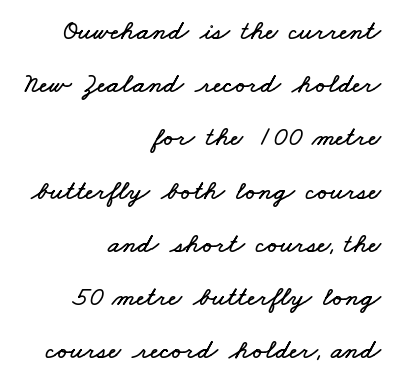
Plain, unruled lines of type. The rendering uses natural spacing where letterforms have individual widths. Successive baselines arrive slowly, with a big drop between each. Notice how the passage keeps a crisp vertical edge on the right only. Caption: standard tracking, unaltered.
